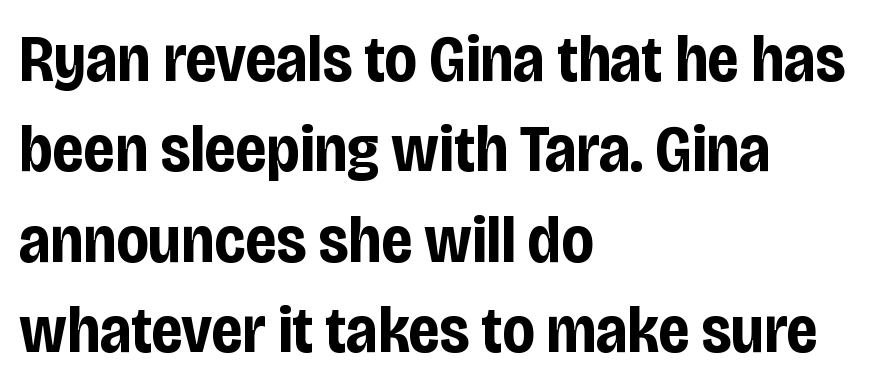
Here the designer chose a conventional face with non-uniform glyph widths. Check the space under the baseline: it is left empty. Standard letterfit; no display-style spreading of the glyphs. Thick stems and heavy bowls — unmistakably bold.
